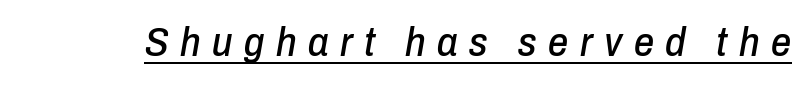
The passage shown leans; its letterforms are oblique. The words here are underlined. How are the letters spaced? Widely, with obvious added tracking. Looks like regular typesetting: each glyph gets only the width it needs.
